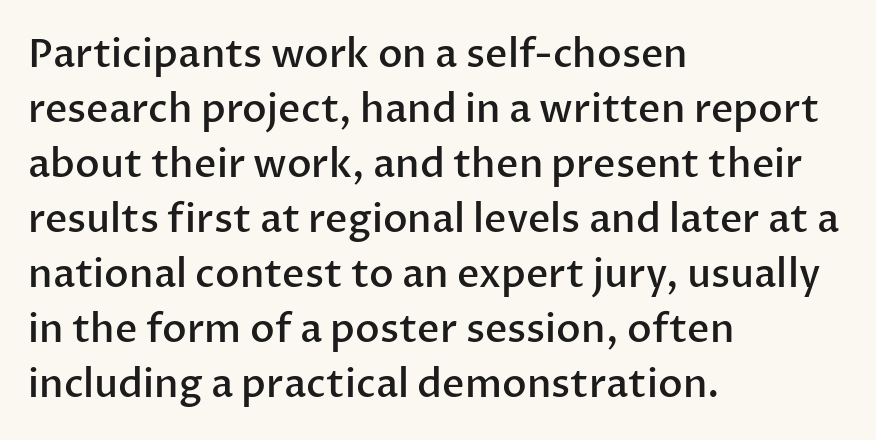
The image shows 39 px semibold sans-serif type, upright; set left-aligned, normal line spacing (1.41x), normal letter spacing, not underlined; low stroke contrast and a medium x-height.
